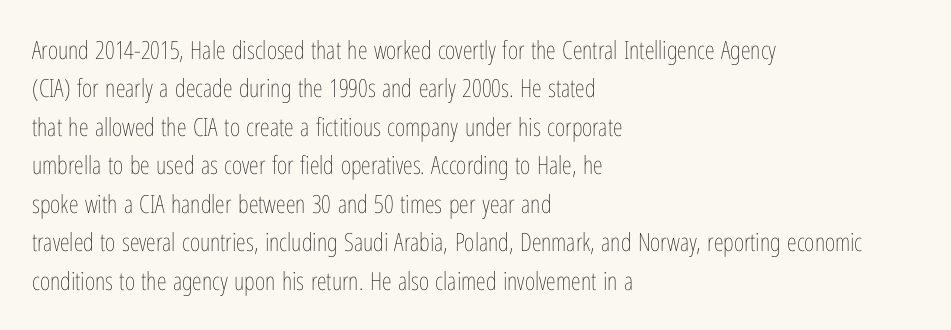
This sample uses an upright cut, with every glyph sitting square on the baseline. The string is rendered with underlining switched off. Tracking value appears to be zero — textbook default spacing. The lines in this sample share a left origin and differ only in where they stop. Vertical spacing — default.
